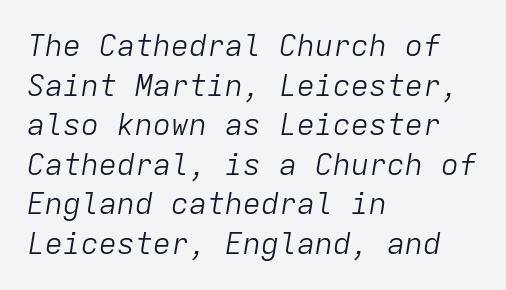
{"italic": "yes", "lean": "right", "slant_degrees": 9, "bold": "no", "weight": "light", "width": "normal", "stroke_contrast": "low", "x_height": "medium", "monospaced": "yes", "underline": "no", "align": "left", "line_spacing": "normal", "line_spacing_ratio": 1.32, "letter_spacing": "normal", "letter_spacing_em": 0.0, "glyph_px": 30}
